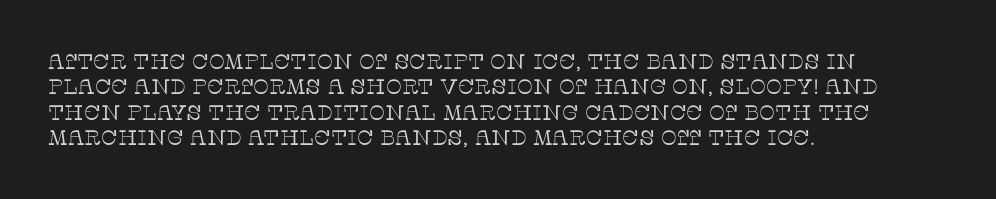
A bare baseline throughout the passage. Line beginnings align vertically; line endings do not. This sample uses plain, unmodified letter spacing. Posture: straight, roman, zero tilt. Is this a heavy cut? Hardly; it is regular or lighter.
